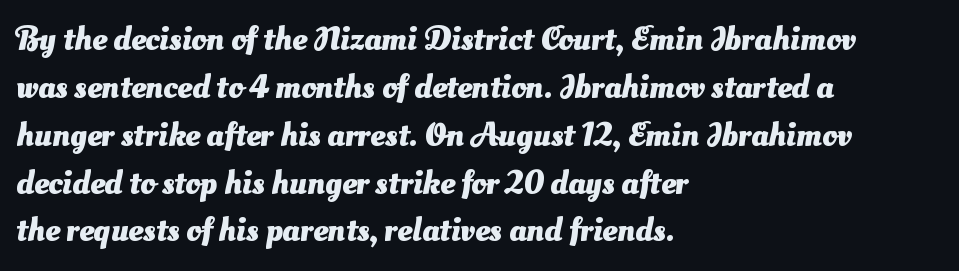
This rendering uses left alignment, leaving the right contour irregular. What stands out about the letter spacing? Nothing — it is the standard amount. Nope, no serifs anywhere on these letters. Each letter keeps its own natural width here, so spacing adapts to shape. Leading: standard. Its strokes are broad and dark, the hallmark of bold type.
